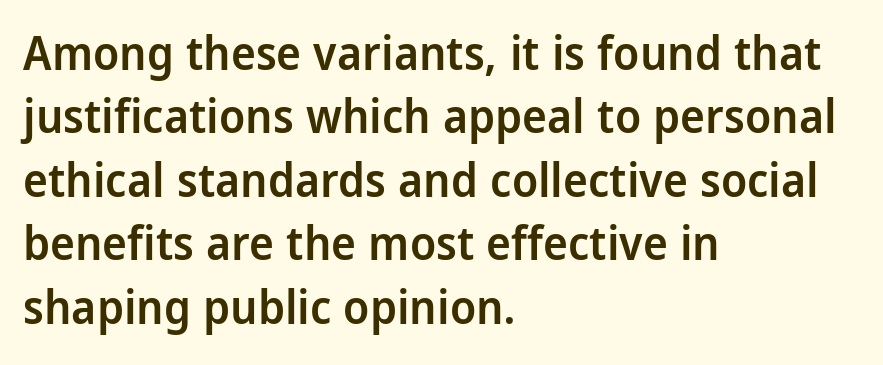
Q: Is the text bold? A: Semi-bold.
Q: Is the text italic (slanted)? A: No, it is upright.
Q: Is the typeface a serif or a sans-serif typeface? A: Sans-serif.
Q: Is the text underlined? A: No.
Q: How is the paragraph aligned? A: Left-aligned.
Q: Is the spacing between letters normal or unusually wide? A: Normal.
Q: Is the spacing between lines tight, normal or loose? A: Normal.
Q: Width (condensed, normal, or wide)? A: Condensed.
Q: Stroke contrast? A: Low.
Q: x-height? A: Large.
Q: Monospaced? A: No.
